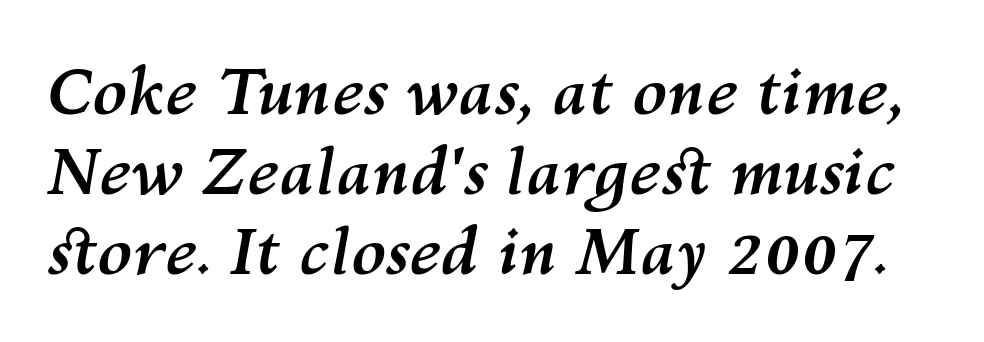
The rendering uses natural spacing where letterforms have individual widths. Does the leading feel generous? No, just average. Characters are canted at an angle relative to the baseline's perpendicular. Between one letter and the next there's only the usual sliver of space. Notice how thick the strokes are: this is what a full bold looks like. Lines of text with bare space underneath.
